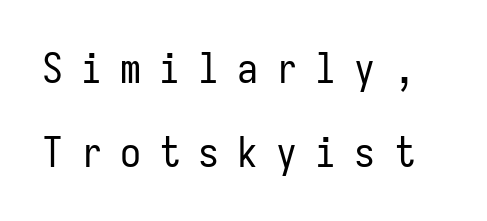
The image shows 42 px regular-weight, condensed sans-serif type, upright, monospaced; set loose line spacing (1.99x), unusually wide letter spacing (+0.43 em), not underlined; low stroke contrast and a medium x-height.
